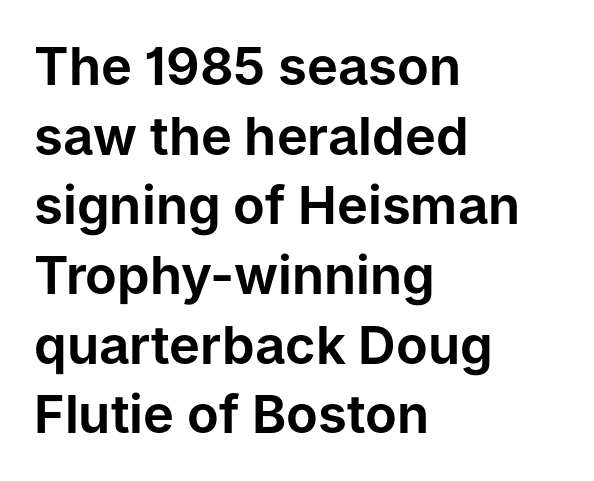
The image shows 52 px sans-serif type, upright; set left-aligned, normal line spacing (1.34x), normal letter spacing, not underlined; low stroke contrast and a medium x-height.
